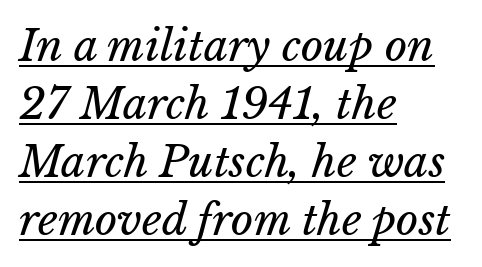
The image shows 43 px regular-weight type; set left-aligned, normal line spacing (1.35x), normal letter spacing, underlined; low stroke contrast and a medium x-height.
